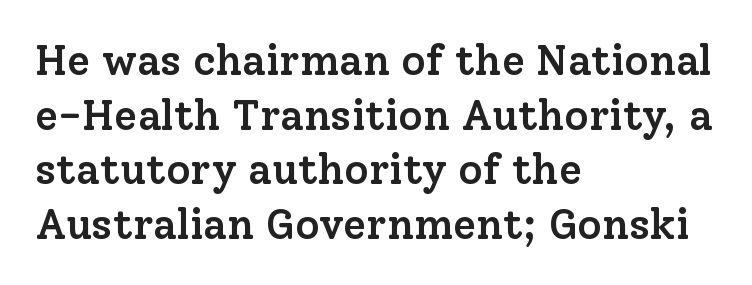
The image shows 42 px semibold serif type, upright; set left-aligned, normal line spacing (1.3x), normal letter spacing, not underlined; low stroke contrast and a medium x-height.
